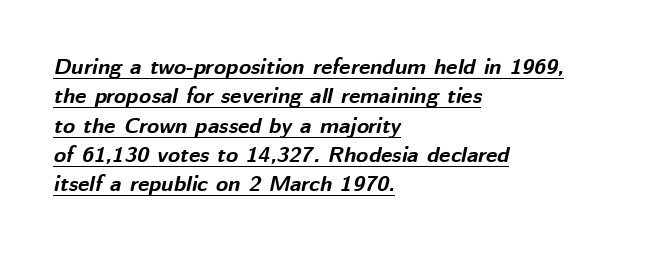
Q: Is the text bold? A: Yes.
Q: Is the text italic (slanted)? A: Yes, it leans right by about 12 degrees.
Q: Is the text underlined? A: Yes.
Q: How is the paragraph aligned? A: Left-aligned.
Q: Is the spacing between letters normal or unusually wide? A: Normal.
Q: Is the spacing between lines tight, normal or loose? A: Normal.
